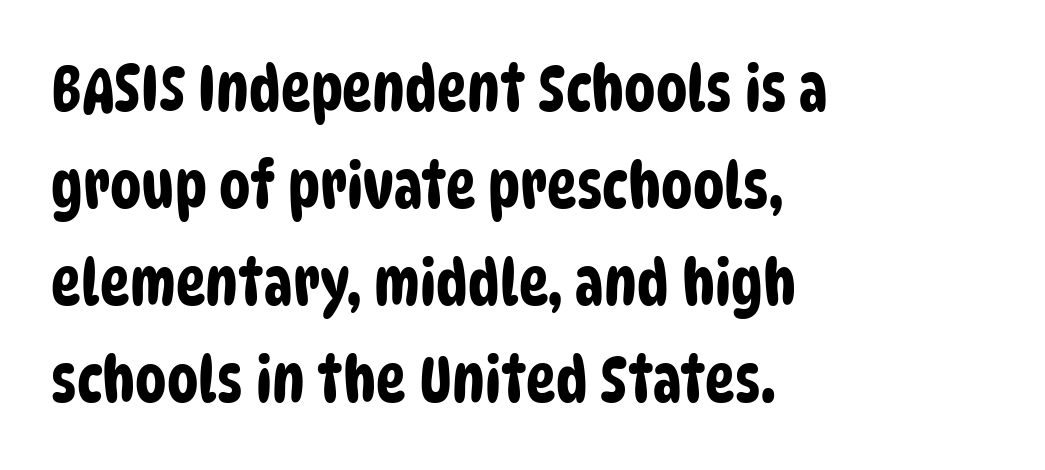
Q: Is the typeface a serif or a sans-serif typeface? A: Sans-serif.
Q: Is the text underlined? A: No.
Q: How is the paragraph aligned? A: Left-aligned.
Q: Is the spacing between letters normal or unusually wide? A: Normal.
Q: Is the spacing between lines tight, normal or loose? A: Normal.
Q: Width (condensed, normal, or wide)? A: Condensed.
Q: Stroke contrast? A: Low.
Q: x-height? A: Large.
Q: Monospaced? A: No.
